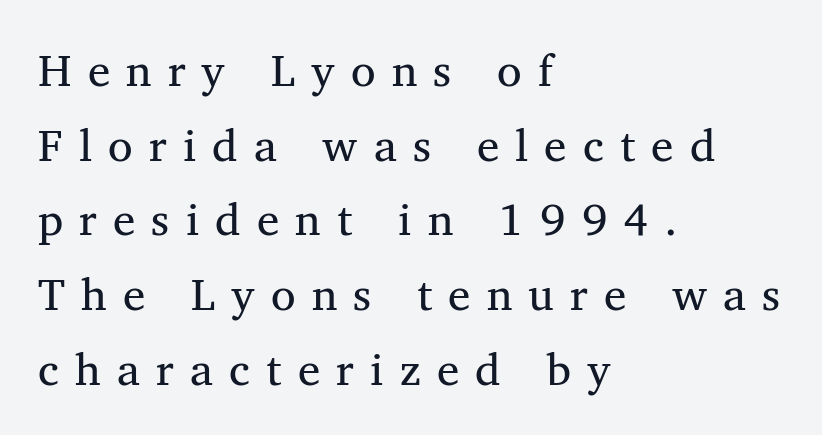
The image shows 45 px regular-weight serif type, upright; set left-aligned, normal line spacing (1.66x), unusually wide letter spacing (+0.36 em), not underlined; medium stroke contrast and a medium x-height.
